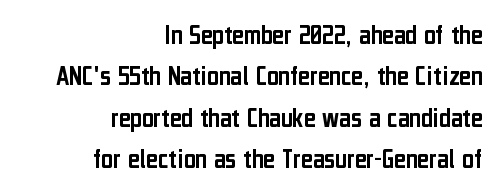
{"serif": "no", "italic": "no", "width": "condensed", "stroke_contrast": "low", "x_height": "medium", "monospaced": "no", "underline": "no", "align": "right", "line_spacing": "normal", "line_spacing_ratio": 1.48, "letter_spacing": "normal", "letter_spacing_em": 0.0, "glyph_px": 28}
